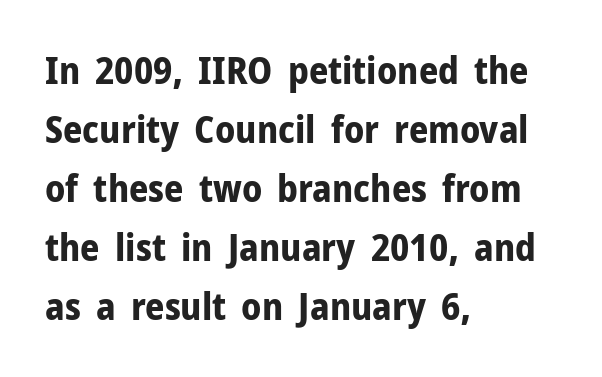
The image shows 38 px bold sans-serif type, upright; set left-aligned, normal line spacing (1.55x), normal letter spacing, not underlined; low stroke contrast and a medium x-height.
